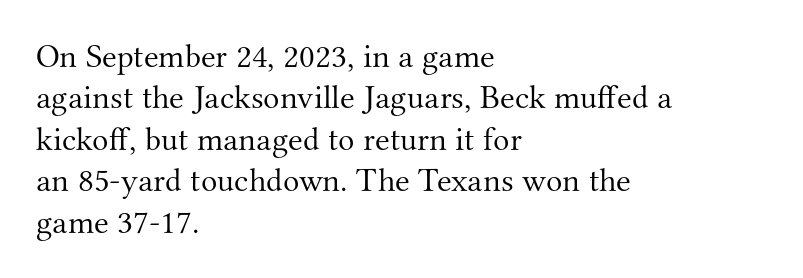
{"serif": "yes", "italic": "no", "bold": "no", "weight": "light", "width": "normal", "stroke_contrast": "medium", "x_height": "small", "monospaced": "no", "underline": "no", "align": "left", "line_spacing_ratio": 1.22, "letter_spacing": "normal", "letter_spacing_em": 0.0, "glyph_px": 34}
